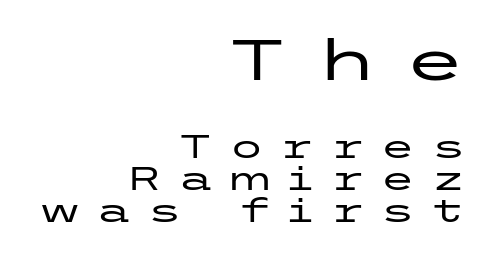
{"serif": "no", "italic": "no", "width": "wide", "stroke_contrast": "low", "x_height": "medium", "underline": "no", "align": "right", "line_spacing": "tight", "line_spacing_ratio": 0.99, "letter_spacing": "wide", "letter_spacing_em": 0.48, "larger_block": "first", "size_ratio": 1.75, "glyph_px": 56}
